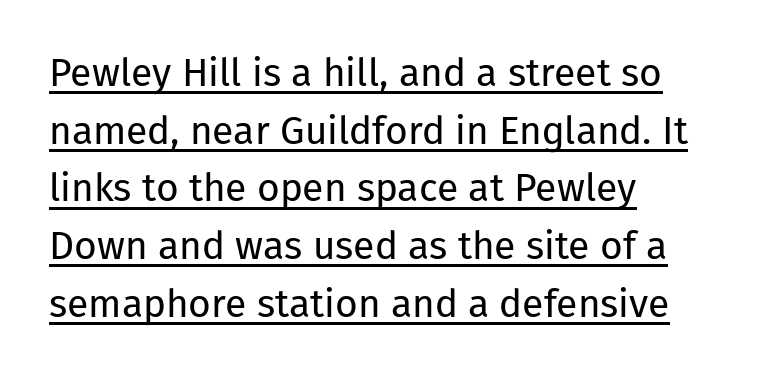
Looks like regular typesetting: each glyph gets only the width it needs. This rendering features underlined lettering. Typographically, this falls in the sans-serif category. Inter-character spacing is left at the font's built-in metrics. Quick note: interline space is typical.
